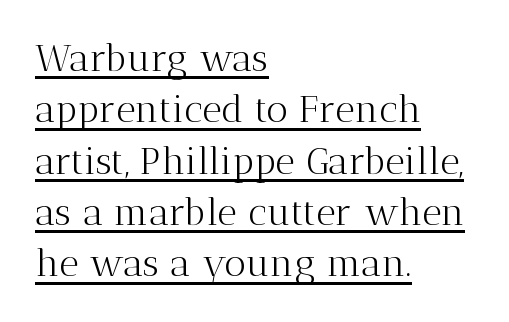
Q: Is the text bold? A: No.
Q: Is the text italic (slanted)? A: No, it is upright.
Q: Is the typeface a serif or a sans-serif typeface? A: Serif.
Q: Is the text underlined? A: Yes.
Q: How is the paragraph aligned? A: Left-aligned.
Q: Is the spacing between letters normal or unusually wide? A: Normal.
Q: Is the spacing between lines tight, normal or loose? A: Normal.
Q: Width (condensed, normal, or wide)? A: Normal.
Q: Stroke contrast? A: Medium.
Q: x-height? A: Medium.
Q: Monospaced? A: No.
